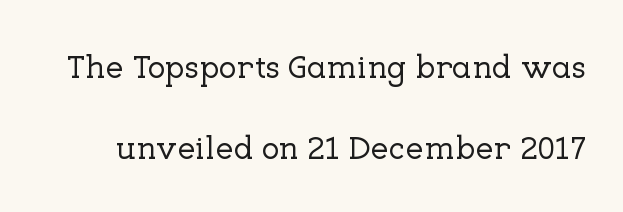
Character widths vary here, with narrow letters taking less room than wide ones. Students, note that the glyphs here touch the page at normal intervals. One glance says open: line gaps are wider than usual. Italic? Not at all — the glyphs are vertical. Letters rest on an invisible, unmarked baseline.
